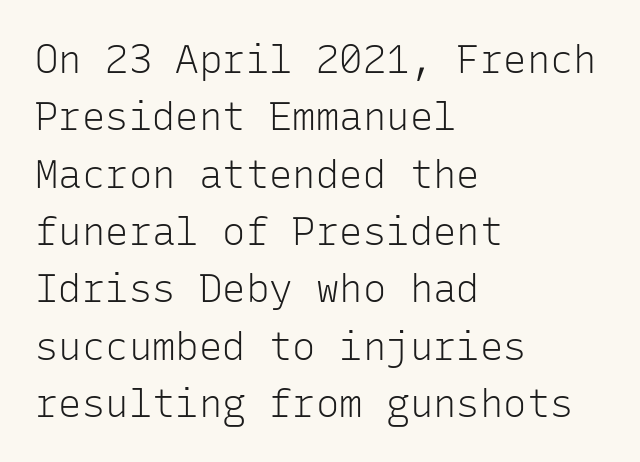
The image shows 39 px light sans-serif type, upright, monospaced; set left-aligned, normal line spacing (1.47x), normal letter spacing, not underlined; low stroke contrast and a medium x-height.
